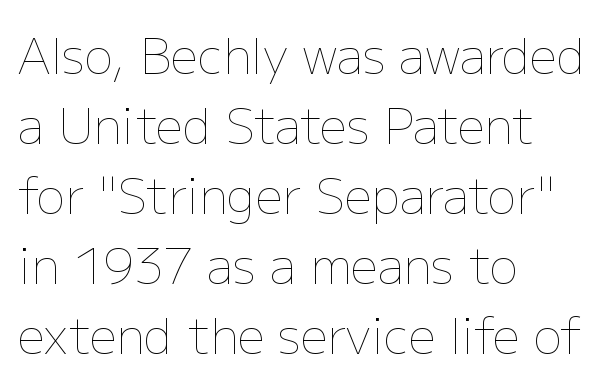
The image shows 48 px thin type, upright; set left-aligned, normal line spacing (1.46x), normal letter spacing, not underlined; low stroke contrast and a medium x-height.
